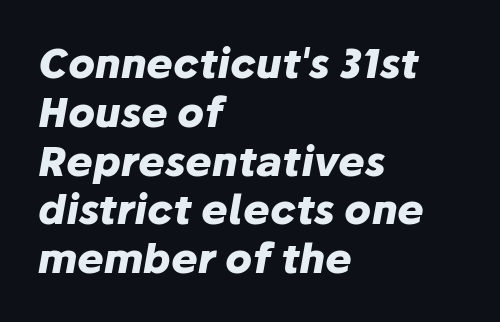
The image shows 40 px heavy type, italic (leaning right); set left-aligned, line spacing 1.22x, normal letter spacing, not underlined; low stroke contrast and a medium x-height.
